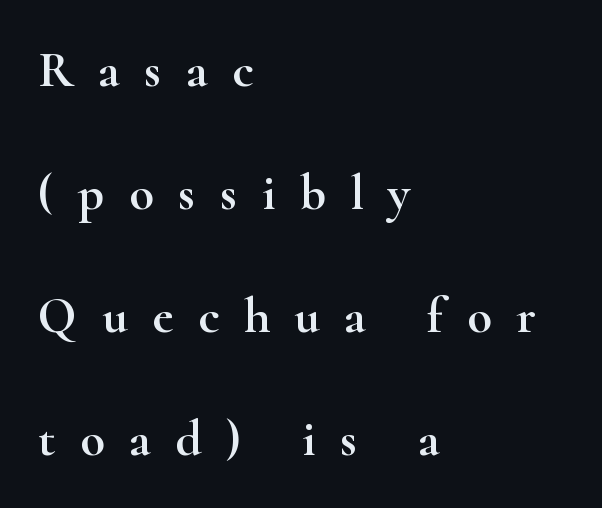
The image shows 51 px wide serif type, upright; set left-aligned, loose line spacing (2.41x), unusually wide letter spacing (+0.48 em), not underlined; high stroke contrast and a small x-height.
